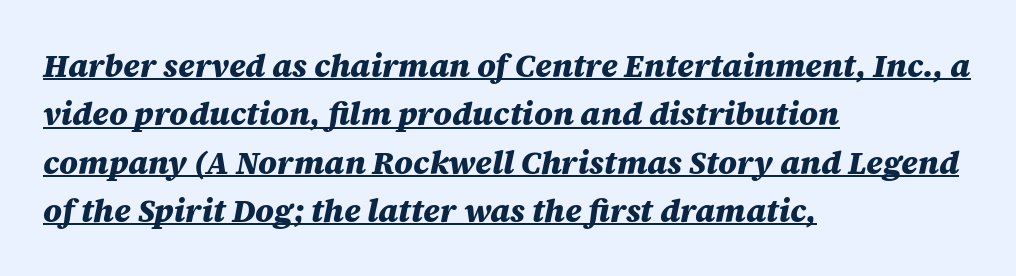
Q: Is the text bold? A: Yes.
Q: Is the text italic (slanted)? A: Yes, it leans right by about 12 degrees.
Q: Is the text underlined? A: Yes.
Q: How is the paragraph aligned? A: Left-aligned.
Q: Is the spacing between letters normal or unusually wide? A: Normal.
Q: Is the spacing between lines tight, normal or loose? A: Normal.
Q: Width (condensed, normal, or wide)? A: Normal.
Q: Stroke contrast? A: Medium.
Q: x-height? A: Large.
Q: Monospaced? A: No.
